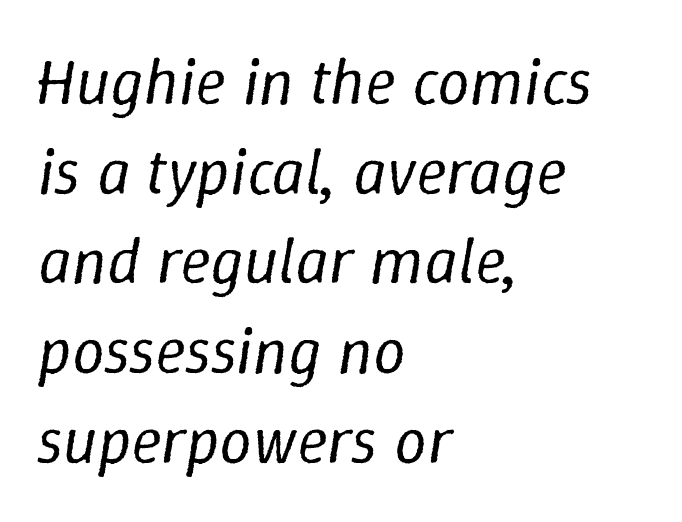
The image shows 65 px regular-weight type, italic (leaning right); set left-aligned, normal line spacing (1.38x), normal letter spacing, not underlined; low stroke contrast and a medium x-height.
